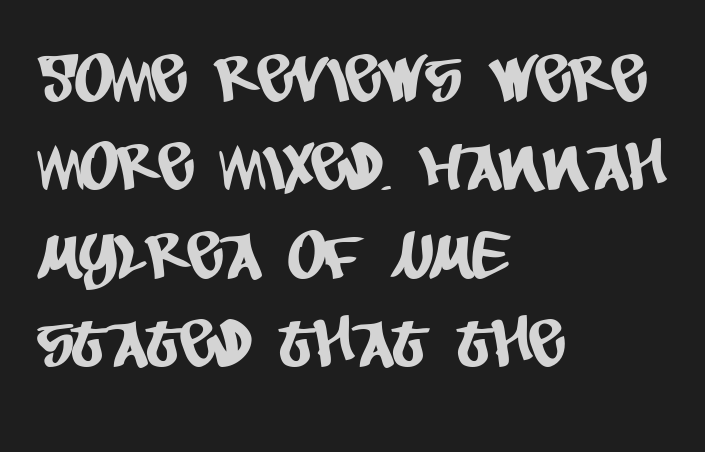
{"serif": "no", "width": "condensed", "stroke_contrast": "low", "x_height": "large", "monospaced": "no", "underline": "no", "align": "left", "line_spacing": "normal", "line_spacing_ratio": 1.34, "letter_spacing": "normal", "letter_spacing_em": 0.0, "glyph_px": 66}
